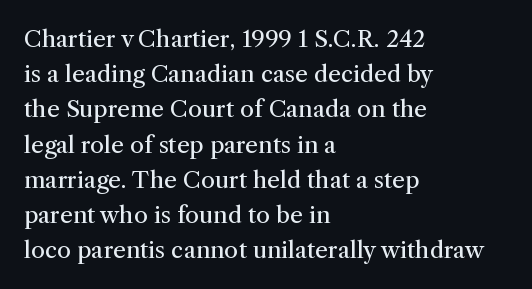
A typesetter would call this leading conventional body-copy spacing. Casual observation: everything's shoved over to the left. Counters stay open thanks to moderate or lighter strokes. The lettering stays uniformly vertical, giving the passage a roman look. No extra tracking has been applied to these lines. The gap between lines stays unmarked.
